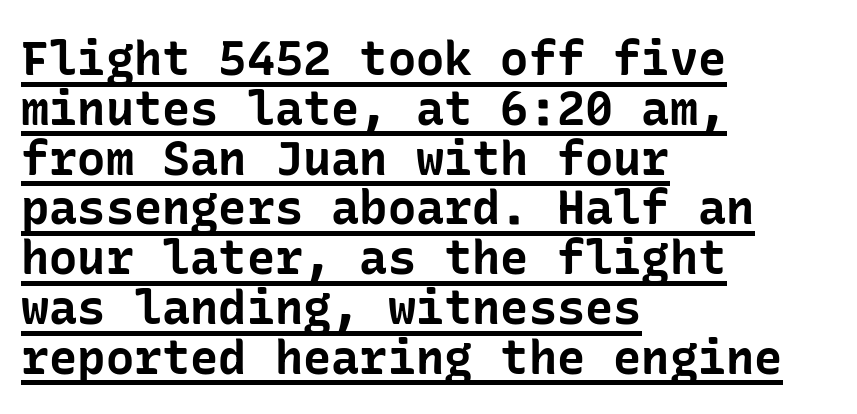
{"serif": "no", "italic": "no", "bold": "yes", "weight": "bold", "width": "normal", "stroke_contrast": "low", "x_height": "medium", "underline": "yes", "align": "left", "line_spacing": "tight", "line_spacing_ratio": 1.06, "letter_spacing": "normal", "letter_spacing_em": 0.0, "glyph_px": 47}
